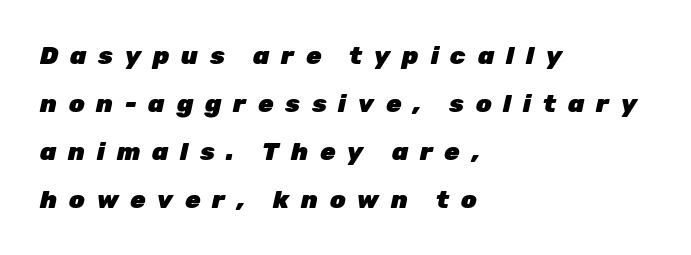
{"italic": "yes", "lean": "right", "slant_degrees": 12, "bold": "yes", "underline": "no", "align": "left", "line_spacing": "loose", "line_spacing_ratio": 1.92, "letter_spacing": "wide", "letter_spacing_em": 0.47, "glyph_px": 25}
